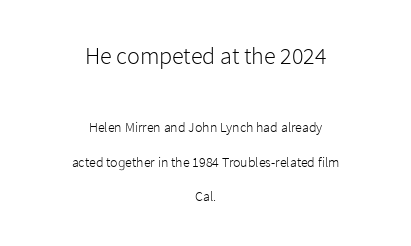
Counters stay open thanks to moderate or lighter strokes. The horizontal fit of the characters is conventional and even. Each new line begins a long way beneath the previous one. The whitespace from short lines is split evenly between both sides.
